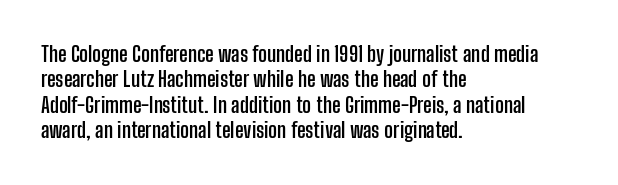
The gaps between neighbouring characters are ordinary and unremarkable. Heavy, bold letterforms. Posture: straight, roman, zero tilt. Caption: multi-line text, flush left, ragged right. Clear beneath every line of the passage.
